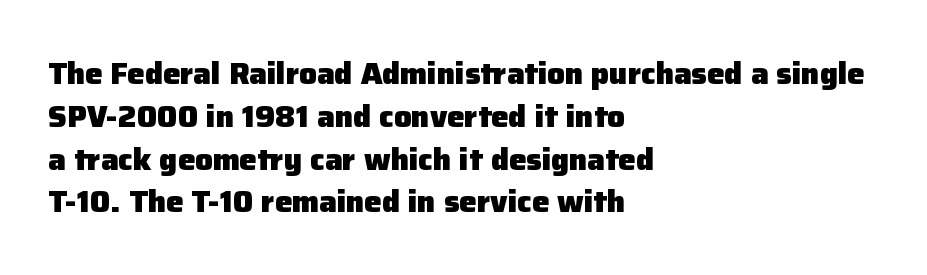
{"serif": "no", "italic": "no", "bold": "yes", "weight": "heavy", "width": "normal", "stroke_contrast": "low", "x_height": "medium", "monospaced": "no", "underline": "no", "align": "left", "line_spacing": "normal", "line_spacing_ratio": 1.38, "letter_spacing": "normal", "letter_spacing_em": 0.0, "glyph_px": 31}
